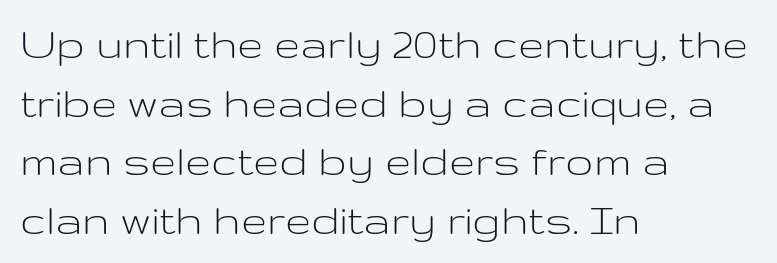
Q: Is the text bold? A: No.
Q: Is the text italic (slanted)? A: No, it is upright.
Q: Is the typeface a serif or a sans-serif typeface? A: Sans-serif.
Q: Is the text underlined? A: No.
Q: How is the paragraph aligned? A: Left-aligned.
Q: Is the spacing between letters normal or unusually wide? A: Normal.
Q: Is the spacing between lines tight, normal or loose? A: Normal.
Q: Width (condensed, normal, or wide)? A: Wide.
Q: Stroke contrast? A: Low.
Q: x-height? A: Medium.
Q: Monospaced? A: No.
